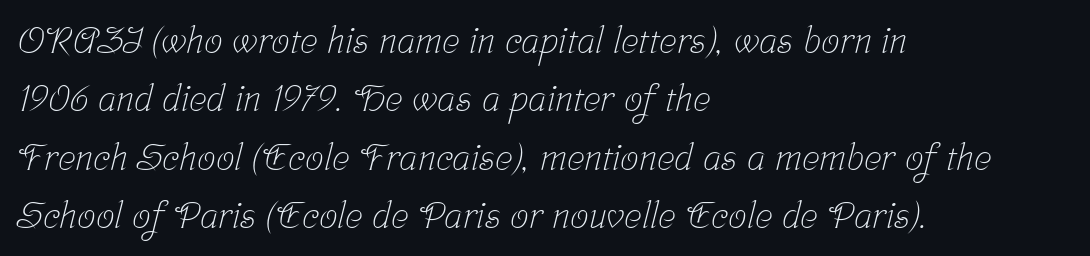
The image shows 37 px light, condensed serif type; set left-aligned, normal line spacing (1.58x), normal letter spacing, not underlined; low stroke contrast and a medium x-height.
